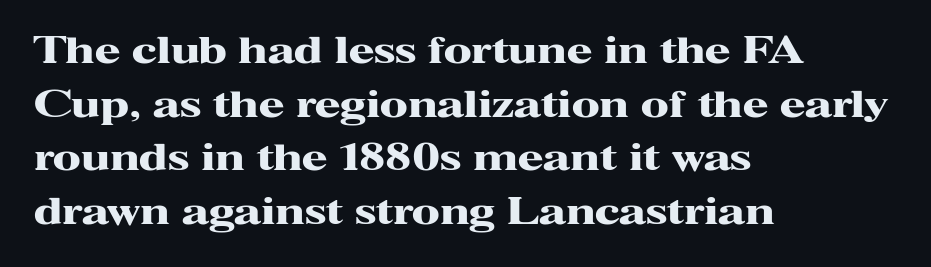
{"serif": "yes", "italic": "no", "bold": "yes", "weight": "heavy", "width": "wide", "stroke_contrast": "high", "x_height": "medium", "monospaced": "no", "underline": "no", "align": "left", "line_spacing": "normal", "line_spacing_ratio": 1.45, "letter_spacing": "normal", "letter_spacing_em": 0.0, "glyph_px": 37}
